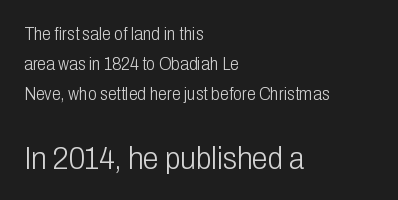
{"serif": "no", "italic": "no", "bold": "no", "weight": "light", "width": "condensed", "stroke_contrast": "low", "x_height": "medium", "monospaced": "no", "underline": "no", "align": "left", "line_spacing": "normal", "line_spacing_ratio": 1.67, "letter_spacing": "normal", "letter_spacing_em": 0.0, "larger_block": "second", "size_ratio": 1.78, "glyph_px": 32}
